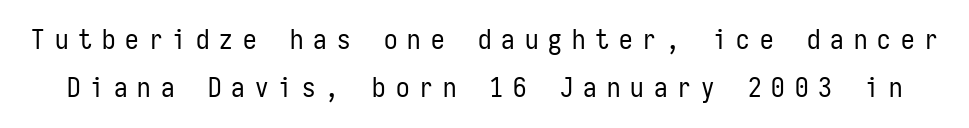
The image shows 27 px text type, upright; set line spacing 1.78x, unusually wide letter spacing (+0.37 em), not underlined.
